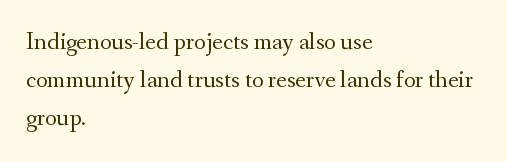
Q: Is the text bold? A: No.
Q: Is the text italic (slanted)? A: No, it is upright.
Q: Is the text underlined? A: No.
Q: How is the paragraph aligned? A: Left-aligned.
Q: Is the spacing between letters normal or unusually wide? A: Normal.
Q: Is the spacing between lines tight, normal or loose? A: Normal.
